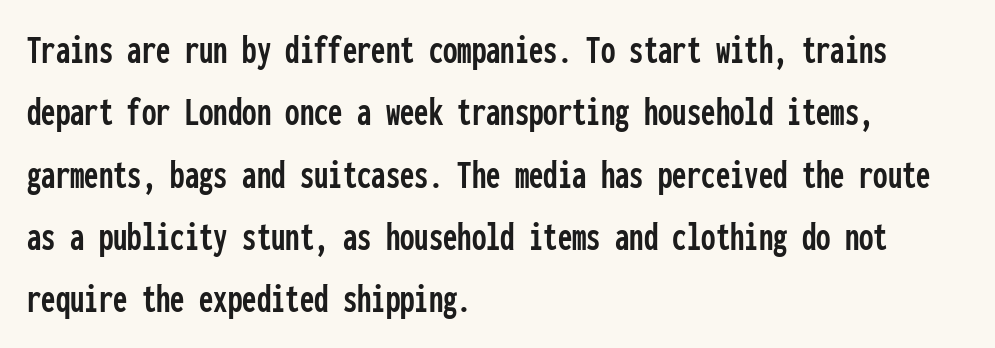
The image shows 41 px condensed sans-serif type, upright, monospaced; set left-aligned, normal line spacing (1.52x), normal letter spacing, not underlined; low stroke contrast and a medium x-height.
